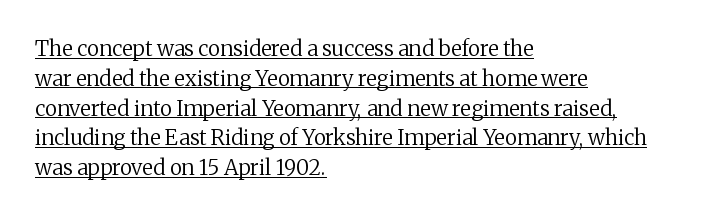
{"italic": "no", "bold": "no", "underline": "yes", "align": "left", "line_spacing": "normal", "line_spacing_ratio": 1.42, "letter_spacing": "normal", "letter_spacing_em": 0.0, "glyph_px": 21}
